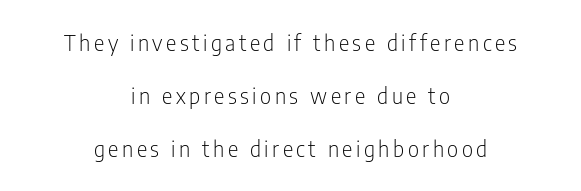
Q: Is the text bold? A: No.
Q: Is the text italic (slanted)? A: No, it is upright.
Q: Is the text underlined? A: No.
Q: How is the paragraph aligned? A: Centered.
Q: Is the spacing between lines tight, normal or loose? A: Loose.
